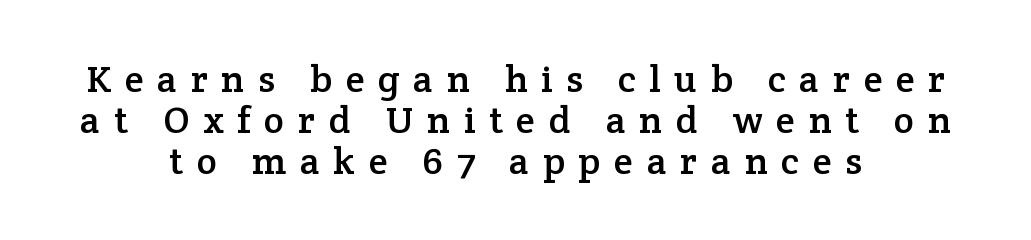
{"serif": "yes", "italic": "no", "width": "normal", "stroke_contrast": "low", "x_height": "medium", "monospaced": "no", "underline": "no", "align": "center", "line_spacing": "tight", "line_spacing_ratio": 1.08, "letter_spacing": "wide", "letter_spacing_em": 0.36, "glyph_px": 38}
